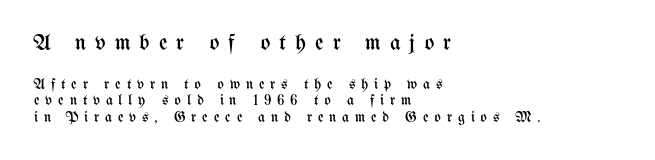
The image shows 23 px text type, upright; set left-aligned, tight line spacing (1.1x), unusually wide letter spacing (+0.39 em), not underlined; the first (top) block is 1.53x larger.
